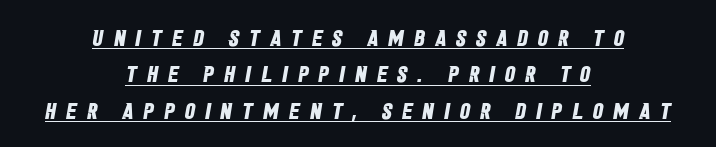
{"bold": "yes", "underline": "yes", "align": "center", "line_spacing": "normal", "line_spacing_ratio": 1.58, "letter_spacing": "wide", "letter_spacing_em": 0.44, "glyph_px": 23}
